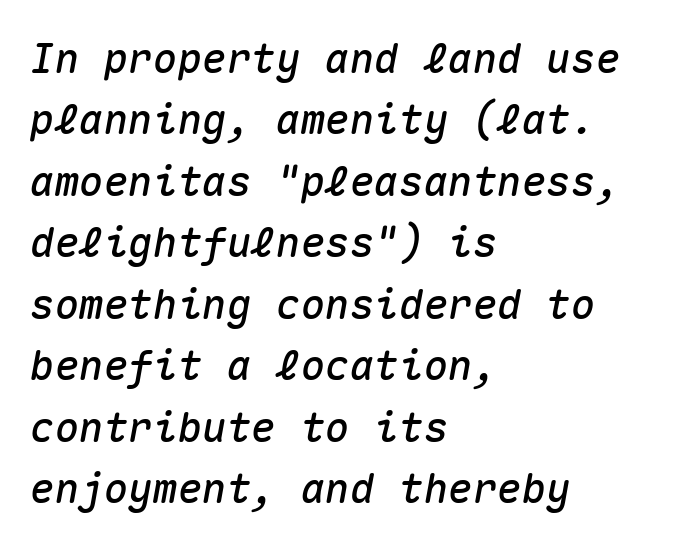
Q: Is the text italic (slanted)? A: Yes, it leans right by about 10 degrees.
Q: Is the text underlined? A: No.
Q: How is the paragraph aligned? A: Left-aligned.
Q: Is the spacing between letters normal or unusually wide? A: Normal.
Q: Is the spacing between lines tight, normal or loose? A: Normal.
Q: Width (condensed, normal, or wide)? A: Normal.
Q: Stroke contrast? A: Medium.
Q: x-height? A: Medium.
Q: Monospaced? A: Yes.
